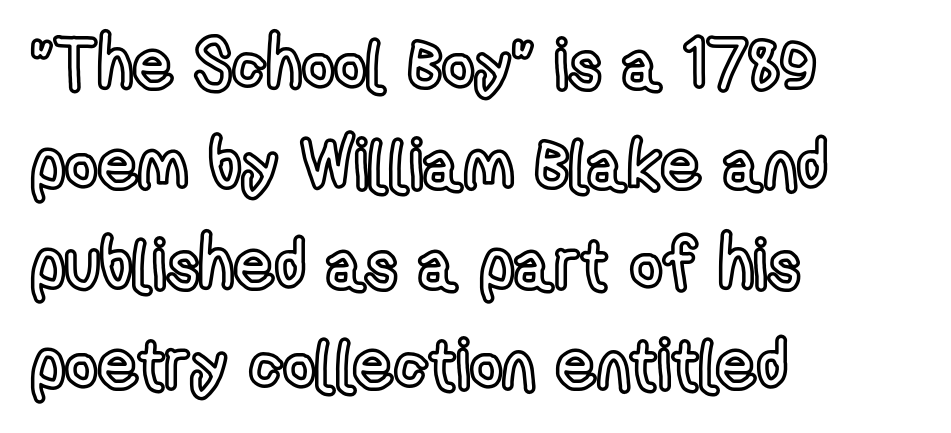
Q: Is the text italic (slanted)? A: No, it is upright.
Q: Is the text underlined? A: No.
Q: How is the paragraph aligned? A: Left-aligned.
Q: Is the spacing between letters normal or unusually wide? A: Normal.
Q: Is the spacing between lines tight, normal or loose? A: Normal.
Q: Width (condensed, normal, or wide)? A: Condensed.
Q: x-height? A: Medium.
Q: Monospaced? A: No.
